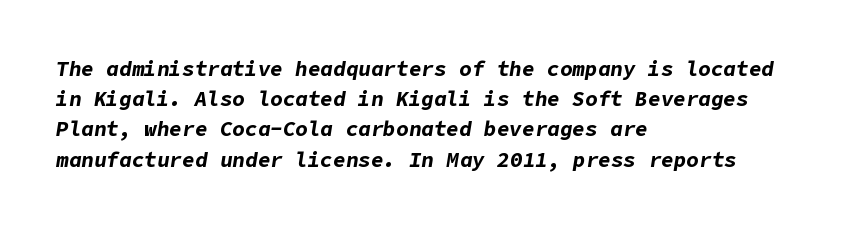
The characters look thick and weighty, a clear bold. Teacher's note: observe the even left margin — that is flush-left alignment. Honestly, the row spacing looks completely unremarkable. Lines of text with bare space underneath.
